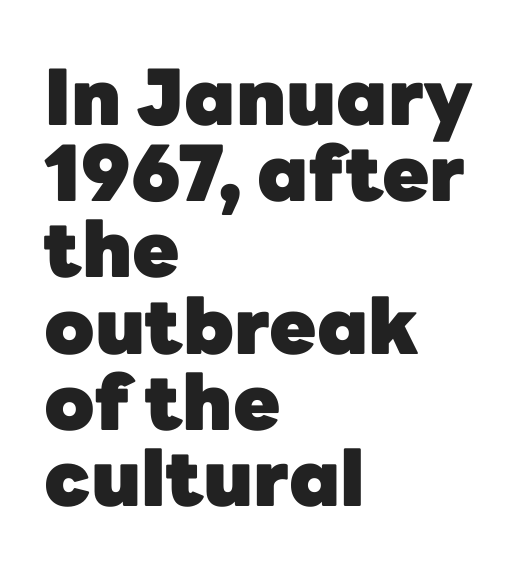
A sans-serif font was chosen for this passage. Every stem runs plumb, perpendicular to the baseline. Standard letterfit; no display-style spreading of the glyphs. Varying glyph widths throughout — classic text-font behaviour.
